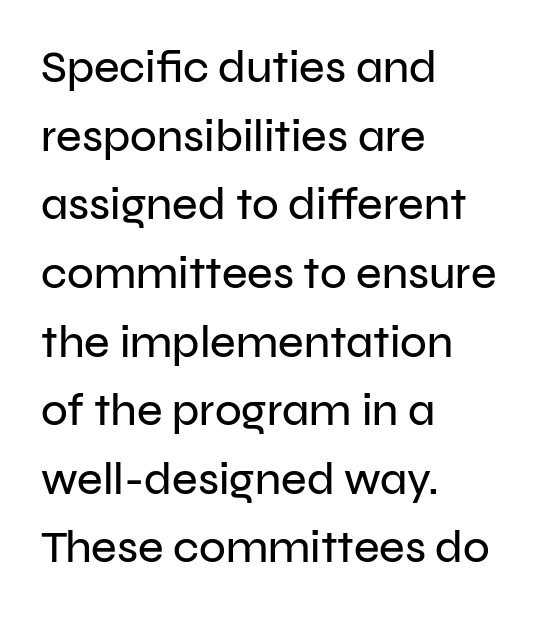
Nope, no serifs anywhere on these letters. The letters sit at their default tracking, neither squeezed nor spread. Rendered with straight, roman letterforms. The foot of each line stays bare and open.
